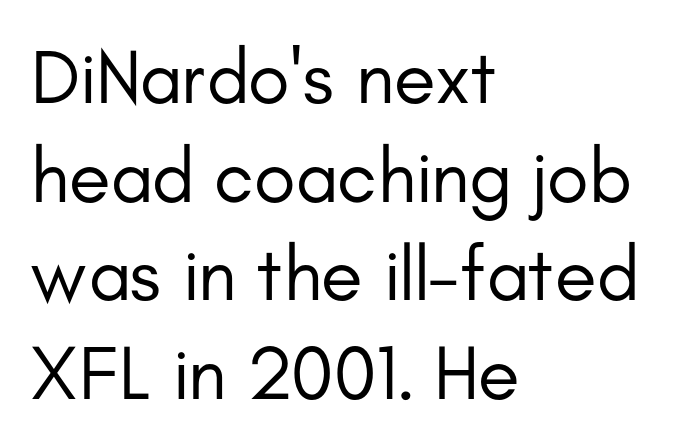
Q: Is the text bold? A: No.
Q: Is the text italic (slanted)? A: No, it is upright.
Q: Is the typeface a serif or a sans-serif typeface? A: Sans-serif.
Q: Is the text underlined? A: No.
Q: How is the paragraph aligned? A: Left-aligned.
Q: Is the spacing between letters normal or unusually wide? A: Normal.
Q: Is the spacing between lines tight, normal or loose? A: Normal.
Q: Width (condensed, normal, or wide)? A: Normal.
Q: Stroke contrast? A: Low.
Q: x-height? A: Small.
Q: Monospaced? A: No.
